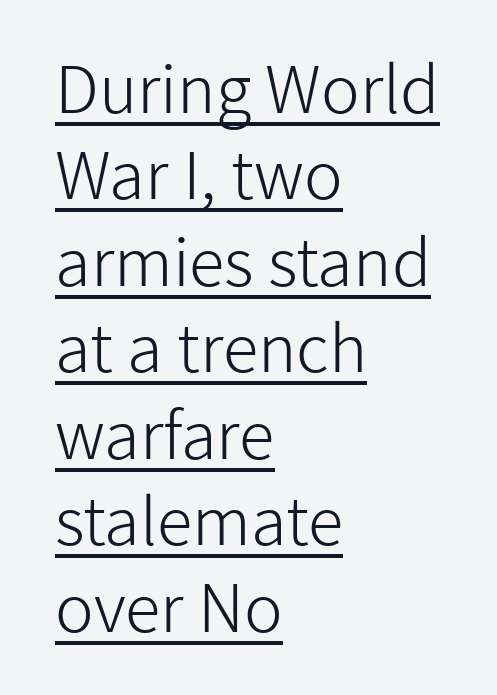
{"serif": "no", "italic": "no", "bold": "no", "weight": "light", "width": "normal", "stroke_contrast": "low", "x_height": "medium", "monospaced": "no", "underline": "yes", "align": "left", "line_spacing": "normal", "line_spacing_ratio": 1.33, "letter_spacing": "normal", "letter_spacing_em": 0.0, "glyph_px": 65}
